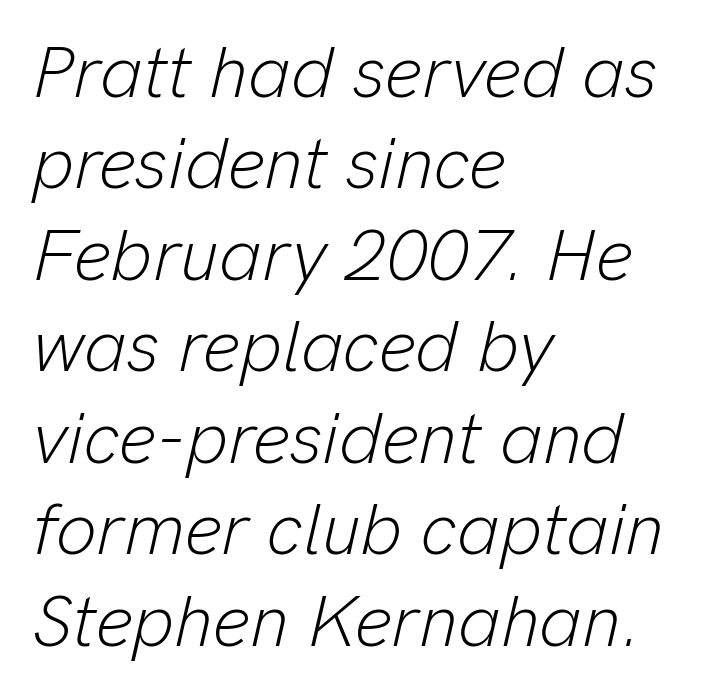
The letterforms sit at book weight or below. Think of a printed novel: that variable character pitch is what you see here. The glyphs are unaccompanied by any horizontal stroke below them. The rag falls on the right side of this text block.
